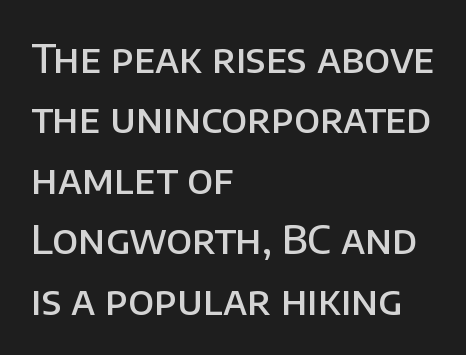
The image shows 40 px semibold sans-serif type, upright; set left-aligned, normal line spacing (1.51x), normal letter spacing, not underlined; low stroke contrast and a large x-height.
